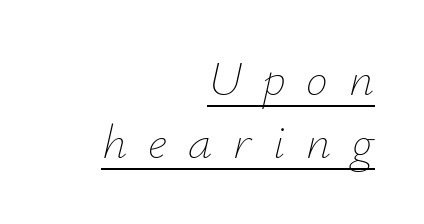
The lines in this sample share a right terminus and differ only in where they begin. No heavy texture on the line: the type isn't bold. The rendering applies a slant to the glyphs. In terms of leading, this rendering sits right in the middle. This sample carries an underscore along the baseline area. Each word looks stretched out because of the extra space between its letters.
